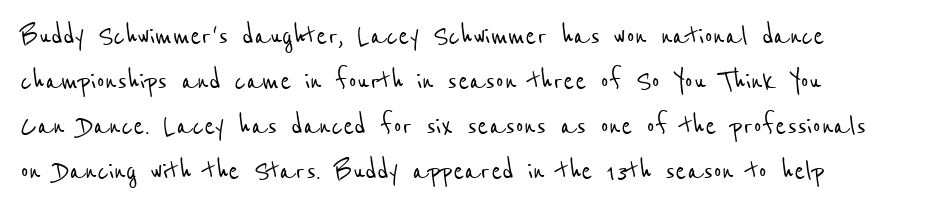
Q: Is the typeface a serif or a sans-serif typeface? A: Sans-serif.
Q: Is the text underlined? A: No.
Q: How is the paragraph aligned? A: Left-aligned.
Q: Is the spacing between letters normal or unusually wide? A: Normal.
Q: Is the spacing between lines tight, normal or loose? A: Normal.
Q: Width (condensed, normal, or wide)? A: Condensed.
Q: Stroke contrast? A: Low.
Q: x-height? A: Medium.
Q: Monospaced? A: No.
